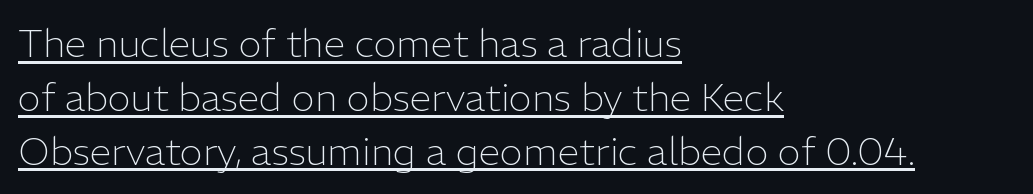
{"serif": "no", "italic": "no", "bold": "no", "weight": "light", "width": "normal", "stroke_contrast": "low", "x_height": "medium", "monospaced": "no", "underline": "yes", "align": "left", "line_spacing": "normal", "line_spacing_ratio": 1.38, "letter_spacing": "normal", "letter_spacing_em": 0.0, "glyph_px": 39}
